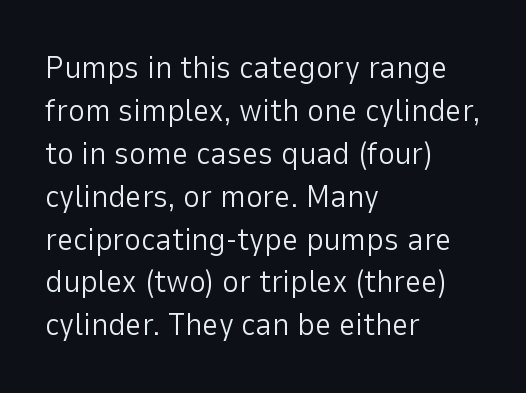
Q: Is the text bold? A: No.
Q: Is the text italic (slanted)? A: No, it is upright.
Q: Is the typeface a serif or a sans-serif typeface? A: Sans-serif.
Q: Is the text underlined? A: No.
Q: How is the paragraph aligned? A: Left-aligned.
Q: Is the spacing between letters normal or unusually wide? A: Normal.
Q: Is the spacing between lines tight, normal or loose? A: Normal.
Q: Width (condensed, normal, or wide)? A: Normal.
Q: Stroke contrast? A: Low.
Q: x-height? A: Medium.
Q: Monospaced? A: No.
